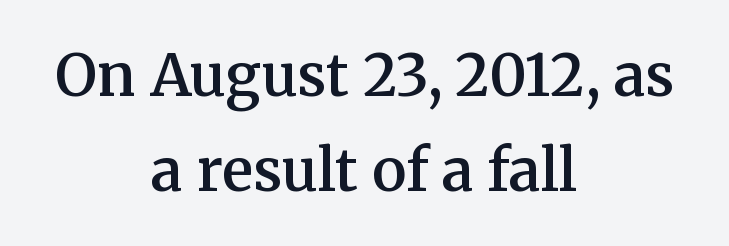
Font category for this specimen: serif. Underlining? Definitely not there. A student would call this center alignment; a typographer would say set centered. Notice the strokes are somewhat thickened but not fully heavy: this is a semibold. Tracking here is standard; glyphs follow each other at the usual distance. A typesetter would call this proportional, since set widths differ per character.
